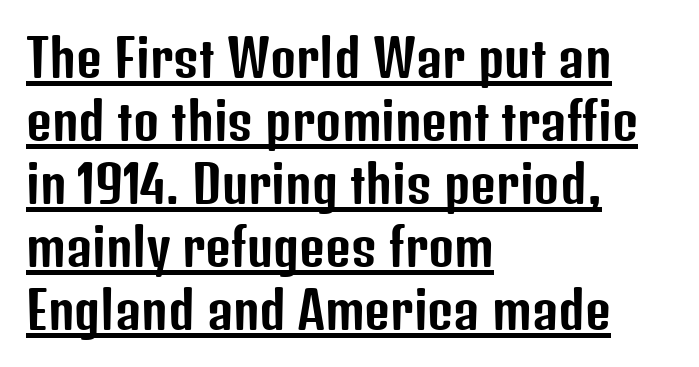
Q: Is the text italic (slanted)? A: No, it is upright.
Q: Is the typeface a serif or a sans-serif typeface? A: Sans-serif.
Q: Is the text underlined? A: Yes.
Q: How is the paragraph aligned? A: Left-aligned.
Q: Is the spacing between letters normal or unusually wide? A: Normal.
Q: Is the spacing between lines tight, normal or loose? A: Normal.
Q: Width (condensed, normal, or wide)? A: Condensed.
Q: Stroke contrast? A: Low.
Q: x-height? A: Medium.
Q: Monospaced? A: No.
